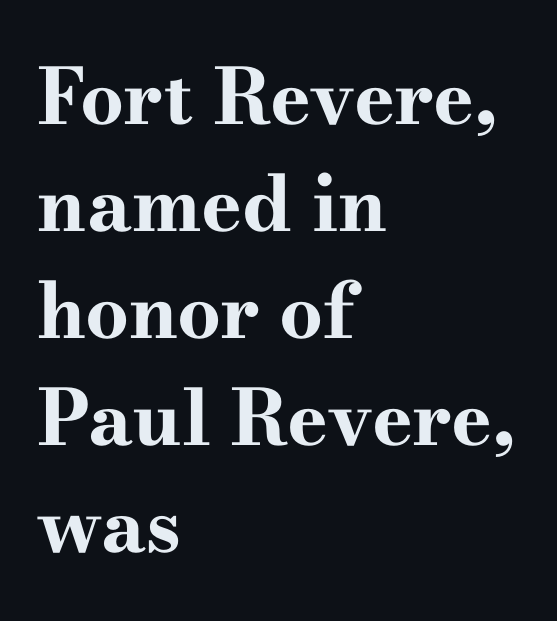
Q: Is the text bold? A: Yes.
Q: Is the text italic (slanted)? A: No, it is upright.
Q: Is the typeface a serif or a sans-serif typeface? A: Serif.
Q: Is the text underlined? A: No.
Q: How is the paragraph aligned? A: Left-aligned.
Q: Is the spacing between letters normal or unusually wide? A: Normal.
Q: Is the spacing between lines tight, normal or loose? A: Normal.
Q: Width (condensed, normal, or wide)? A: Wide.
Q: Stroke contrast? A: High.
Q: x-height? A: Small.
Q: Monospaced? A: No.
